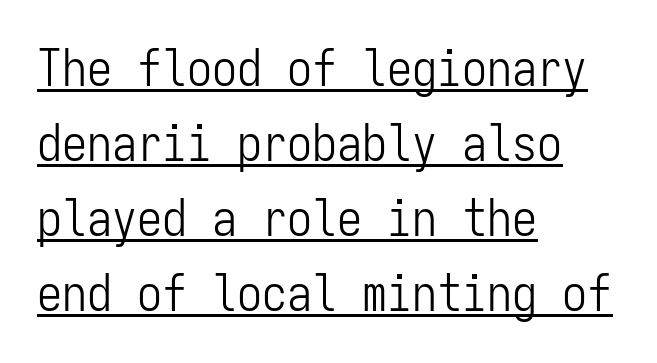
{"serif": "no", "italic": "no", "bold": "no", "weight": "light", "width": "condensed", "stroke_contrast": "low", "x_height": "medium", "monospaced": "yes", "underline": "yes", "align": "left", "line_spacing": "normal", "line_spacing_ratio": 1.5, "letter_spacing": "normal", "letter_spacing_em": 0.0, "glyph_px": 50}
